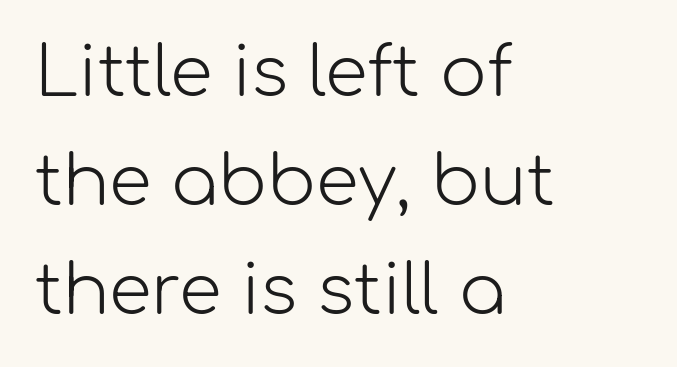
{"serif": "no", "italic": "no", "bold": "no", "weight": "light", "width": "normal", "stroke_contrast": "low", "x_height": "medium", "monospaced": "no", "underline": "no", "align": "left", "line_spacing": "normal", "line_spacing_ratio": 1.58, "letter_spacing": "normal", "letter_spacing_em": 0.0, "glyph_px": 69}
